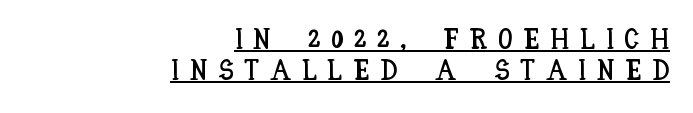
Q: Is the text italic (slanted)? A: No, it is upright.
Q: Is the text underlined? A: Yes.
Q: How is the paragraph aligned? A: Right-aligned.
Q: Is the spacing between letters normal or unusually wide? A: Unusually wide.
Q: Is the spacing between lines tight, normal or loose? A: Tight.
Q: Width (condensed, normal, or wide)? A: Condensed.
Q: Stroke contrast? A: Low.
Q: x-height? A: Large.
Q: Monospaced? A: No.
